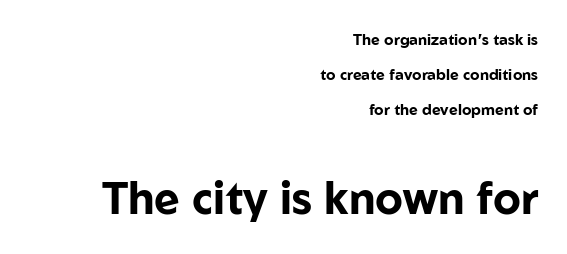
{"serif": "no", "italic": "no", "bold": "yes", "weight": "bold", "width": "normal", "stroke_contrast": "low", "x_height": "medium", "monospaced": "no", "underline": "no", "align": "right", "line_spacing": "loose", "line_spacing_ratio": 2.32, "letter_spacing": "normal", "letter_spacing_em": 0.0, "larger_block": "second", "size_ratio": 2.93, "glyph_px": 44}
